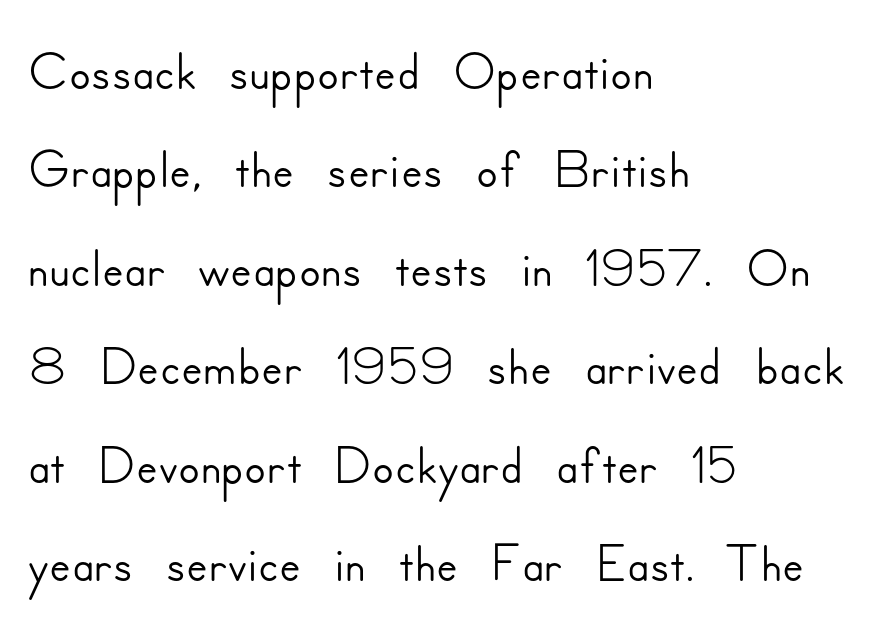
{"serif": "no", "italic": "no", "width": "normal", "stroke_contrast": "low", "x_height": "small", "monospaced": "no", "underline": "no", "align": "left", "line_spacing_ratio": 1.23, "letter_spacing": "normal", "letter_spacing_em": 0.0, "glyph_px": 80}
